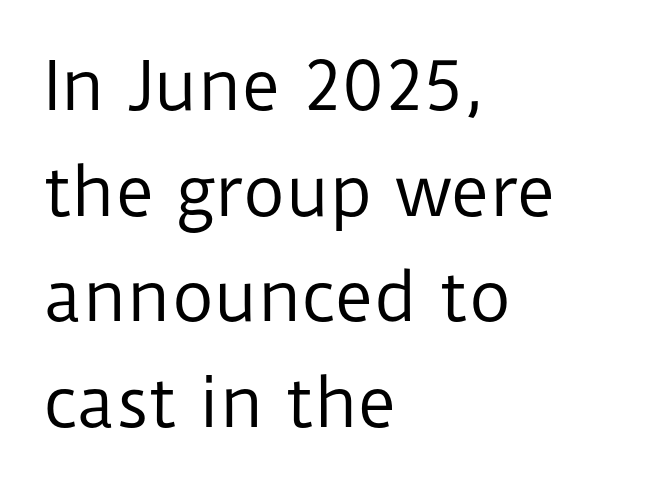
The image shows 66 px regular-weight sans-serif type, upright; set left-aligned, normal line spacing (1.6x), normal letter spacing, not underlined; low stroke contrast and a medium x-height.
